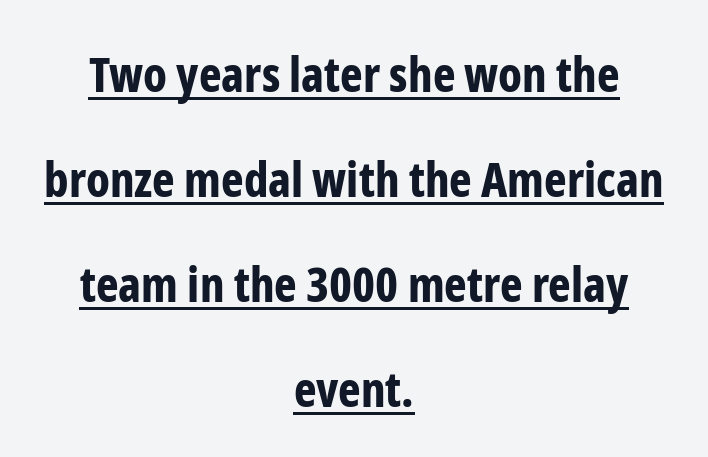
{"serif": "no", "italic": "no", "bold": "yes", "weight": "bold", "width": "condensed", "stroke_contrast": "low", "x_height": "medium", "monospaced": "no", "underline": "yes", "align": "center", "line_spacing": "loose", "line_spacing_ratio": 2.19, "letter_spacing": "normal", "letter_spacing_em": 0.0, "glyph_px": 48}
